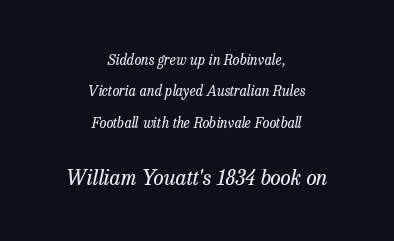
The image shows 21 px text type, italic (leaning right); set centered, loose line spacing (2.24x), normal letter spacing, not underlined; the second (bottom) block is 1.5x larger.
